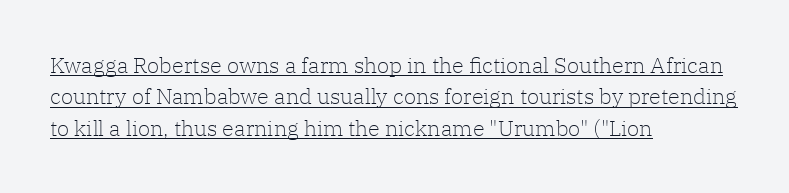
{"italic": "no", "bold": "no", "underline": "yes", "align": "left", "line_spacing": "normal", "line_spacing_ratio": 1.43, "letter_spacing": "normal", "letter_spacing_em": 0.0, "glyph_px": 22}
